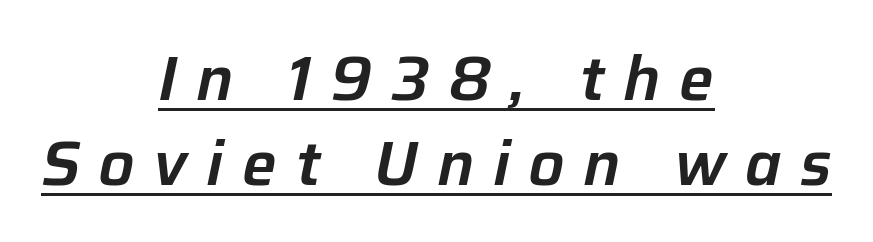
{"italic": "yes", "lean": "right", "slant_degrees": 12, "width": "normal", "stroke_contrast": "low", "x_height": "medium", "monospaced": "no", "underline": "yes", "align": "center", "line_spacing": "normal", "line_spacing_ratio": 1.39, "letter_spacing": "wide", "letter_spacing_em": 0.31, "glyph_px": 61}
